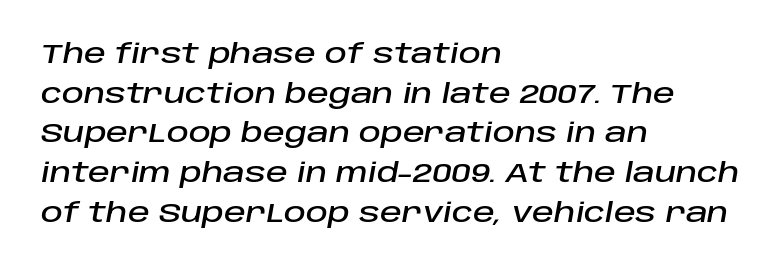
The rendering keeps characters at their native spacing. What's the leading like? Ordinary, nothing unusual. No word sits above an underline. Which margin do the lines hug? The left one — the right edge is uneven. The passage shown leans; its letterforms are oblique.
